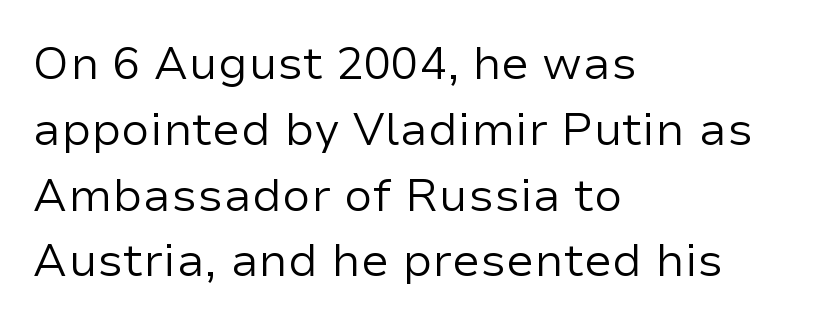
{"serif": "no", "italic": "no", "bold": "no", "weight": "regular", "width": "normal", "stroke_contrast": "low", "x_height": "medium", "monospaced": "no", "underline": "no", "align": "left", "line_spacing": "normal", "line_spacing_ratio": 1.43, "letter_spacing": "normal", "letter_spacing_em": 0.0, "glyph_px": 46}
